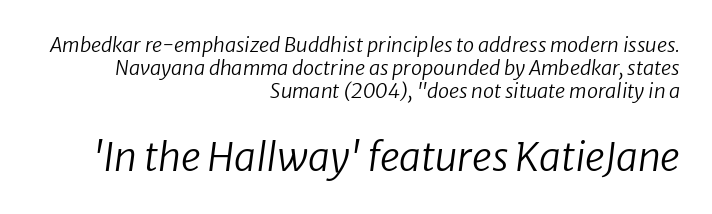
{"italic": "yes", "lean": "right", "slant_degrees": 8, "bold": "no", "weight": "regular", "width": "normal", "stroke_contrast": "low", "x_height": "medium", "monospaced": "no", "underline": "no", "align": "right", "line_spacing": "tight", "line_spacing_ratio": 1.14, "letter_spacing": "normal", "letter_spacing_em": 0.0, "larger_block": "second", "size_ratio": 1.95, "glyph_px": 39}
